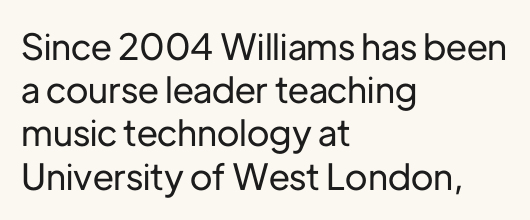
{"serif": "no", "italic": "no", "width": "normal", "stroke_contrast": "low", "x_height": "medium", "monospaced": "no", "underline": "no", "align": "left", "line_spacing_ratio": 1.2, "letter_spacing": "normal", "letter_spacing_em": 0.0, "glyph_px": 36}
